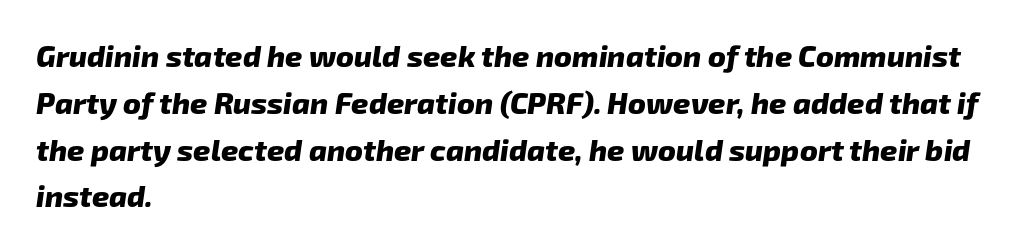
Q: Is the text bold? A: Yes.
Q: Is the typeface a serif or a sans-serif typeface? A: Sans-serif.
Q: Is the text underlined? A: No.
Q: How is the paragraph aligned? A: Left-aligned.
Q: Is the spacing between letters normal or unusually wide? A: Normal.
Q: Is the spacing between lines tight, normal or loose? A: Normal.
Q: Width (condensed, normal, or wide)? A: Normal.
Q: Stroke contrast? A: Low.
Q: x-height? A: Medium.
Q: Monospaced? A: No.
